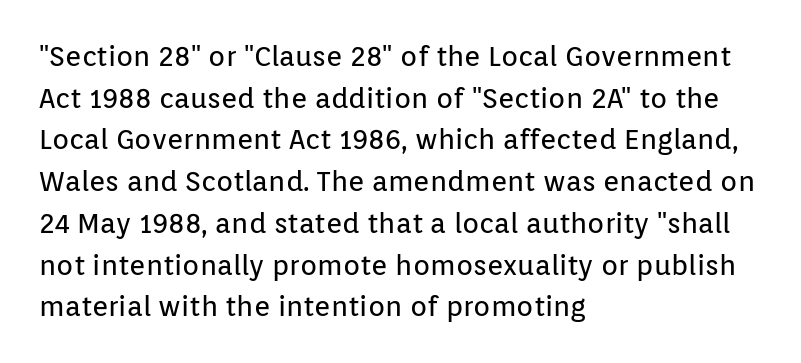
Clear beneath every line of the passage. The rows are spaced the way most documents space them. The tracking reads as untouched default to a designer's eye. The characters are drawn with everyday or finer stroke widths.
